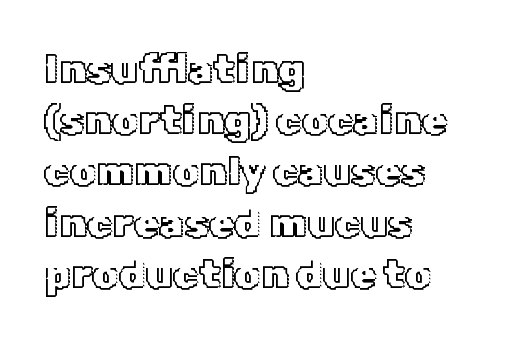
Q: Is the text italic (slanted)? A: No, it is upright.
Q: Is the text underlined? A: No.
Q: How is the paragraph aligned? A: Left-aligned.
Q: Is the spacing between letters normal or unusually wide? A: Normal.
Q: Is the spacing between lines tight, normal or loose? A: Normal.
Q: Width (condensed, normal, or wide)? A: Normal.
Q: x-height? A: Medium.
Q: Monospaced? A: No.
